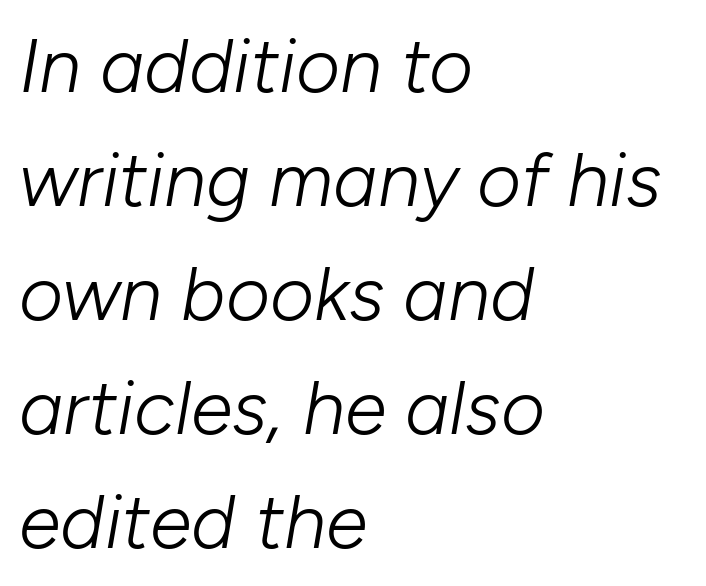
Q: Is the text bold? A: No.
Q: Is the text italic (slanted)? A: Yes, it leans right by about 10 degrees.
Q: Is the text underlined? A: No.
Q: How is the paragraph aligned? A: Left-aligned.
Q: Is the spacing between letters normal or unusually wide? A: Normal.
Q: Is the spacing between lines tight, normal or loose? A: Normal.
Q: Width (condensed, normal, or wide)? A: Normal.
Q: Stroke contrast? A: Low.
Q: x-height? A: Medium.
Q: Monospaced? A: No.
